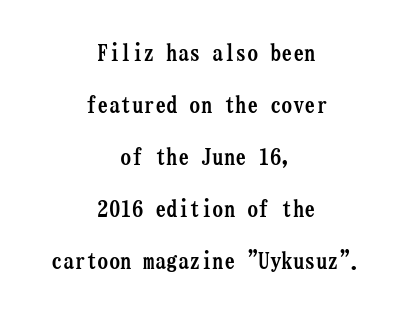
Every character sits straight up, as roman type does. Descender tails drop into unmarked territory. This rendering uses center alignment, leaving both contours irregular but symmetric. Nothing unusual about the tracking: characters are spaced as the font intends. Plenty of ink on the page — the face is bold. Notice the wide empty band between every row — that's loose leading.
